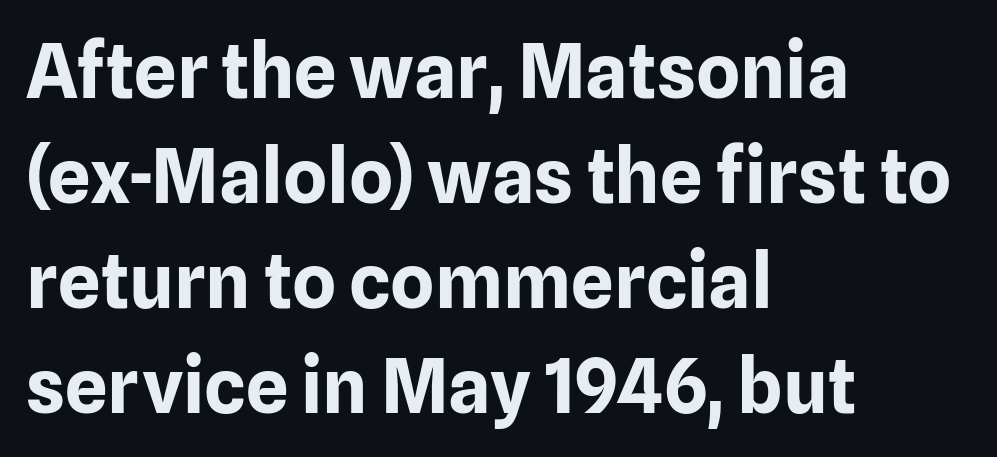
Q: Is the text bold? A: Yes.
Q: Is the text italic (slanted)? A: No, it is upright.
Q: Is the typeface a serif or a sans-serif typeface? A: Sans-serif.
Q: Is the text underlined? A: No.
Q: How is the paragraph aligned? A: Left-aligned.
Q: Is the spacing between letters normal or unusually wide? A: Normal.
Q: Is the spacing between lines tight, normal or loose? A: Normal.
Q: Width (condensed, normal, or wide)? A: Normal.
Q: Stroke contrast? A: Low.
Q: x-height? A: Medium.
Q: Monospaced? A: No.
